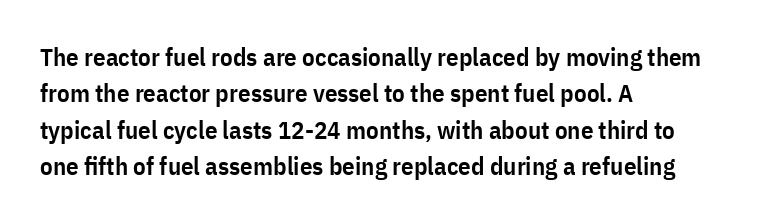
{"italic": "no", "bold": "semi", "underline": "no", "align": "left", "line_spacing": "normal", "line_spacing_ratio": 1.46, "letter_spacing": "normal", "letter_spacing_em": 0.0, "glyph_px": 25}
